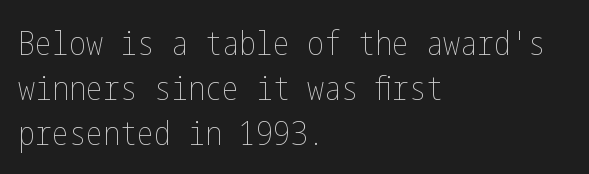
{"italic": "no", "bold": "no", "weight": "thin", "width": "condensed", "stroke_contrast": "low", "x_height": "medium", "underline": "no", "align": "left", "line_spacing": "normal", "line_spacing_ratio": 1.33, "letter_spacing": "normal", "letter_spacing_em": 0.0, "glyph_px": 34}
